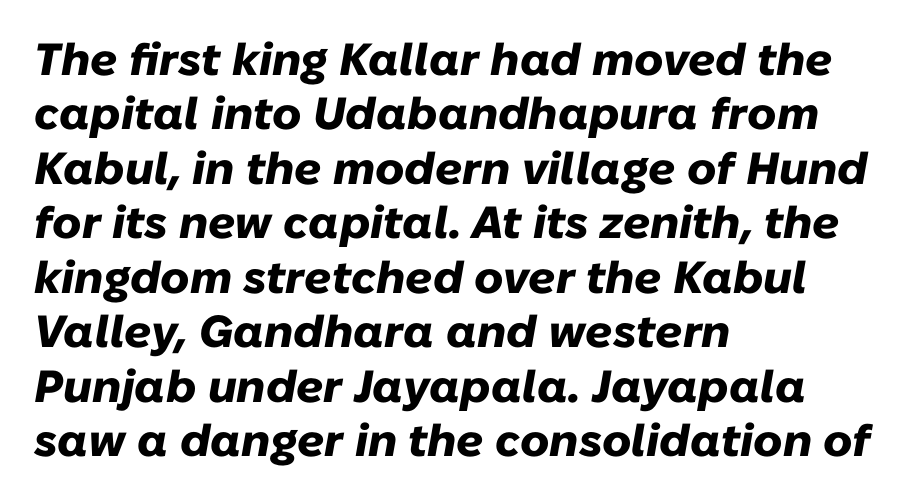
The image shows 45 px heavy type, italic (leaning right); set left-aligned, line spacing 1.21x, normal letter spacing, not underlined; low stroke contrast and a medium x-height.
